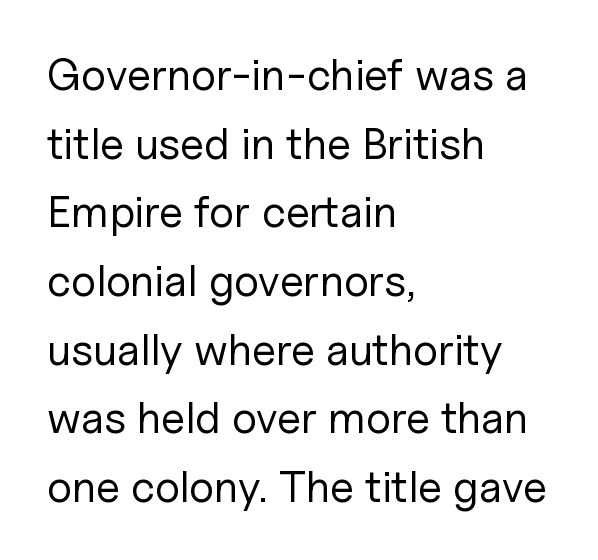
The image shows 44 px regular-weight sans-serif type, upright; set left-aligned, normal line spacing (1.56x), normal letter spacing, not underlined; low stroke contrast and a medium x-height.
